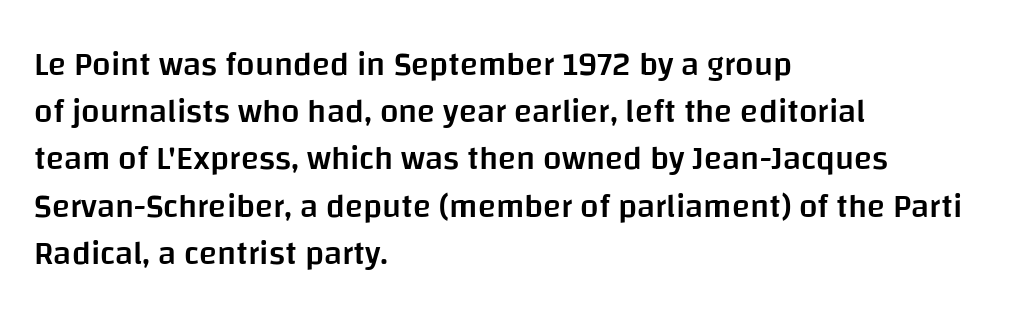
A typesetter would label this face a sans. The letterforms sit shoulder to shoulder at normal distance. Proportional: the letters do not fall into vertical columns. Reading down the column, the eye jumps a familiar distance to each next line. Designer's note — italics off, roman on.
